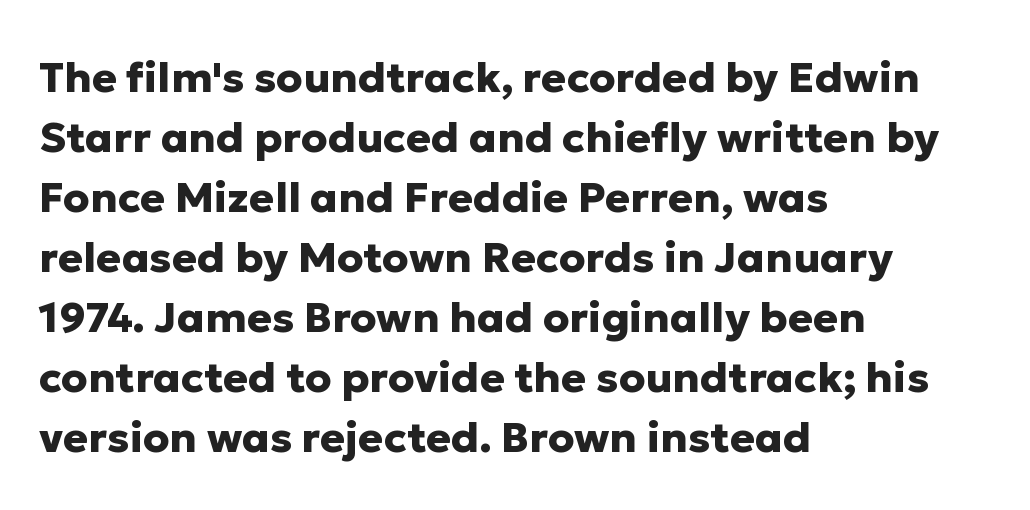
These lines are composed in type without serifs. Students, this is bold: see how much ink each stroke carries. This is the regular roman posture of the typeface. Baseline-to-baseline distance is the conventional proportion of letter height. Leftover space on each line is placed entirely after the last word.
